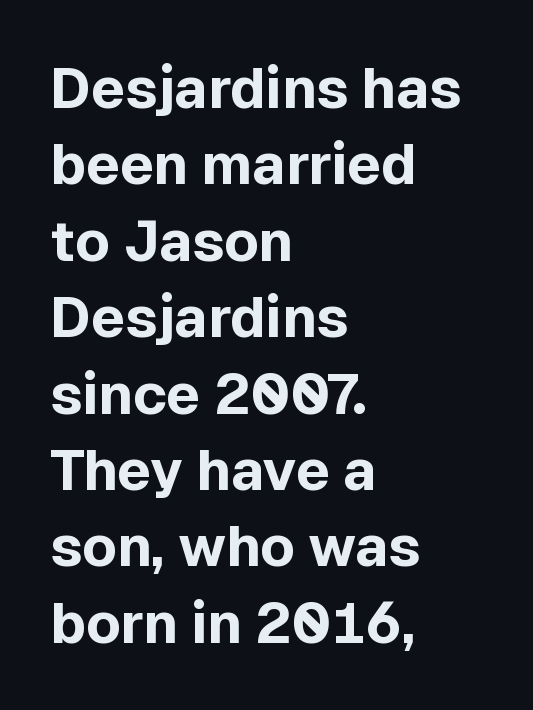
The face used here is proportionally spaced, like ordinary book or web type. The glyphs have the mass of a bold cut. Quick note: underline off. Stroke terminals: plain, sans-serif. The specimen reads as upright at a glance.
